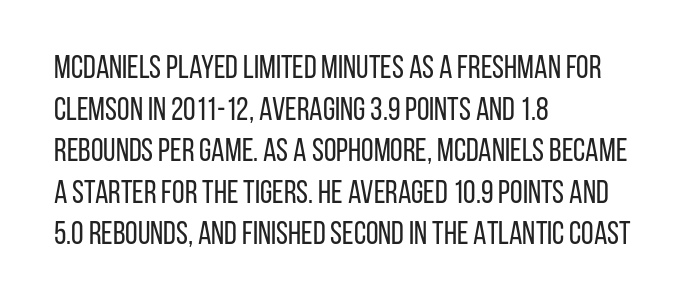
{"serif": "no", "italic": "no", "bold": "no", "weight": "regular", "width": "condensed", "stroke_contrast": "low", "x_height": "large", "monospaced": "no", "underline": "no", "align": "left", "line_spacing": "normal", "line_spacing_ratio": 1.3, "letter_spacing": "normal", "letter_spacing_em": 0.0, "glyph_px": 32}
